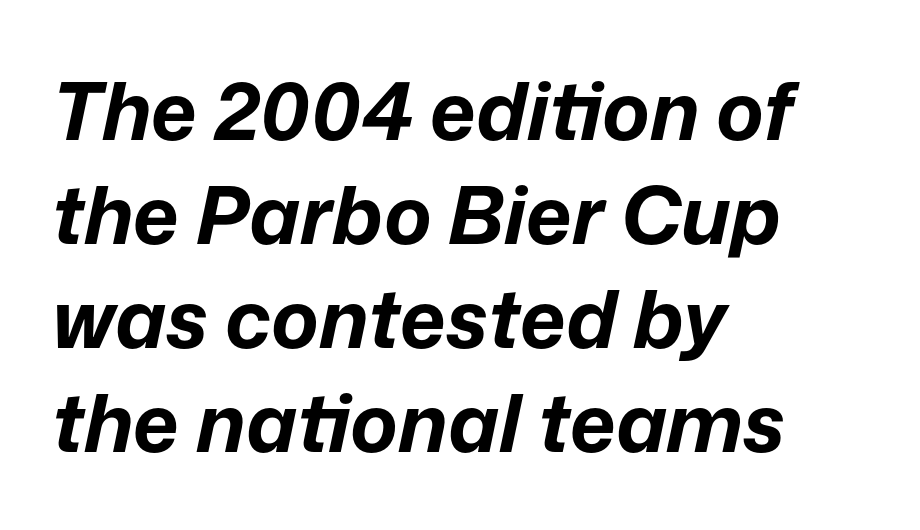
Short and long lines alike share a common starting point at left. This block has exactly the height ordinary leading produces. This sample uses an oblique cut, with every glyph tilted off the vertical. The gap between lines stays unmarked.
